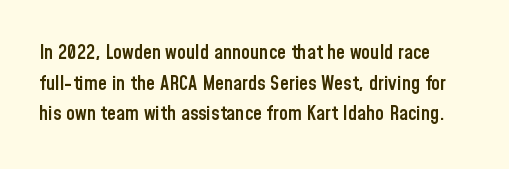
The line texture is even and compact thanks to regular tracking. Semibold letterforms, between regular and bold. The lettering holds an erect, upright posture throughout. Regular leading. Any mark beneath the type? The region is blank.
